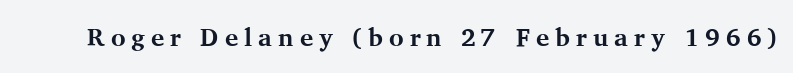
The image shows 25 px bold type, upright; set unusually wide letter spacing (+0.24 em), not underlined.
